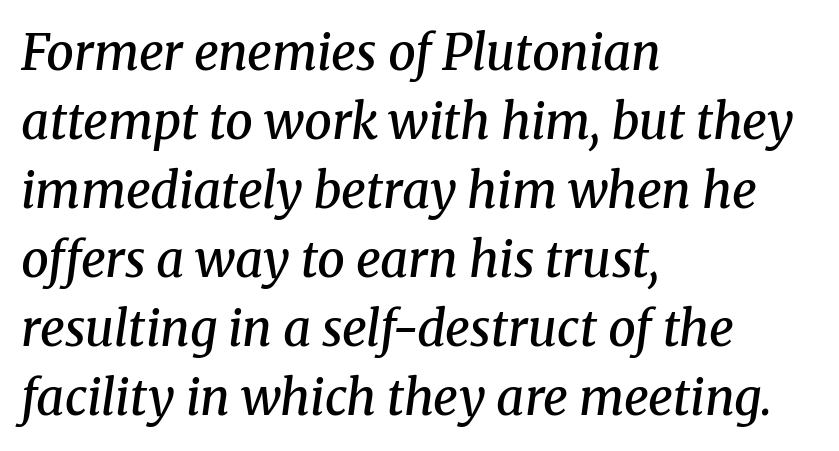
The face used here has a pronounced slope to its letters. Old-style or modern, the face here clearly has serifs. Set as a demibold, roughly 600 on the weight scale. What's the leading like? Ordinary, nothing unusual. Varying glyph widths throughout — classic text-font behaviour.
